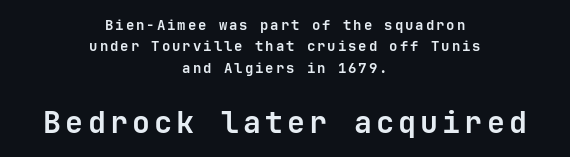
The image shows 30 px semibold sans-serif type, upright; set centered, normal line spacing (1.53x), not underlined; the second (bottom) block is 2.14x larger; low stroke contrast and a medium x-height.
